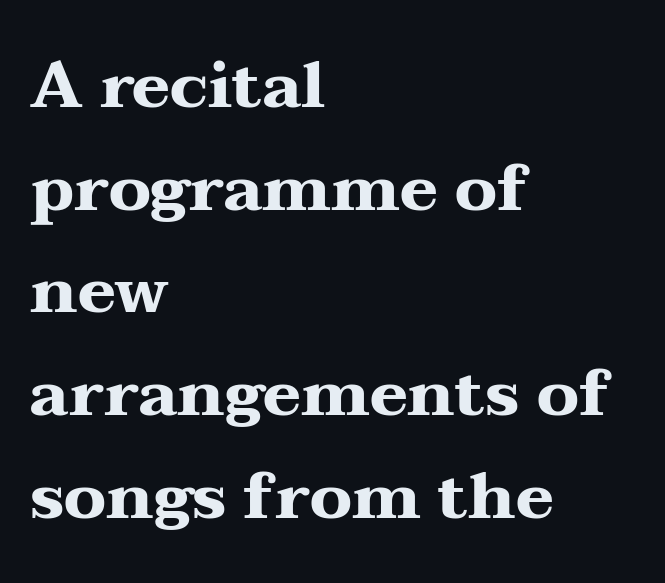
{"serif": "yes", "italic": "no", "bold": "yes", "weight": "heavy", "width": "wide", "stroke_contrast": "medium", "x_height": "medium", "monospaced": "no", "underline": "no", "align": "left", "line_spacing": "normal", "line_spacing_ratio": 1.58, "letter_spacing": "normal", "letter_spacing_em": 0.0, "glyph_px": 65}
